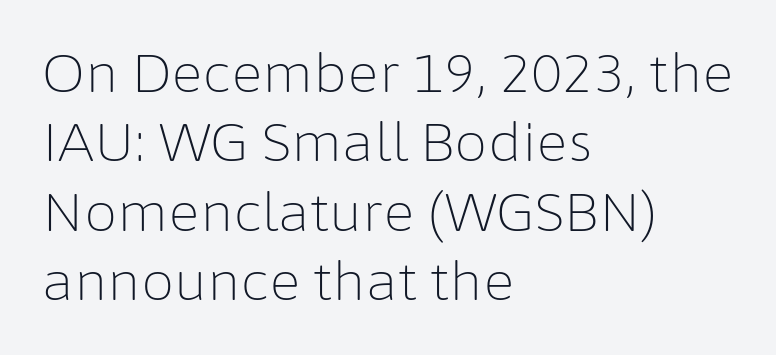
The image shows 53 px light sans-serif type, upright; set left-aligned, normal line spacing (1.31x), normal letter spacing, not underlined; low stroke contrast and a medium x-height.
